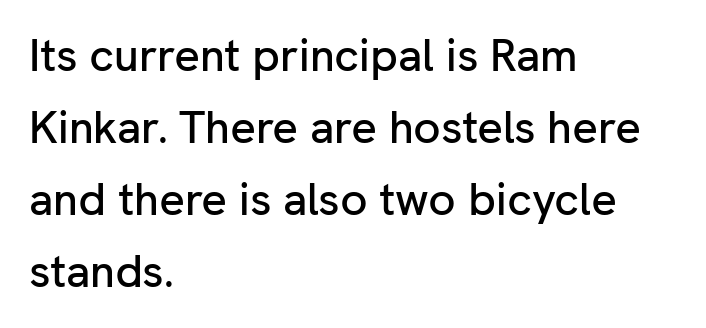
The image shows 45 px sans-serif type, upright; set left-aligned, normal line spacing (1.6x), normal letter spacing, not underlined; low stroke contrast and a medium x-height.
